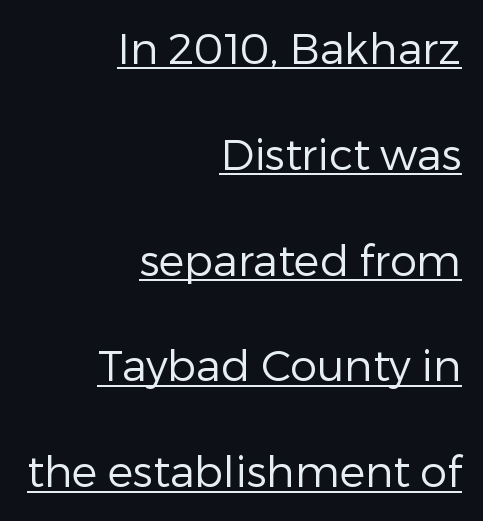
Look at the bottom of the vertical strokes: they stop flat, with no serifs. Proportional: the letters do not fall into vertical columns. One glance says open: line gaps are wider than usual. Short note: letters normally spaced. A flush-right, rag-left setting is used for this passage.
